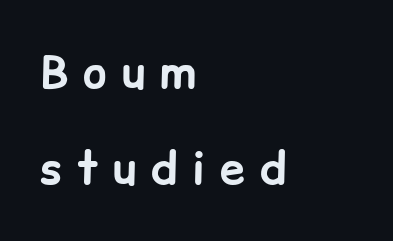
Q: Is the text bold? A: Yes.
Q: Is the text italic (slanted)? A: No, it is upright.
Q: Is the typeface a serif or a sans-serif typeface? A: Sans-serif.
Q: Is the text underlined? A: No.
Q: How is the paragraph aligned? A: Left-aligned.
Q: Is the spacing between letters normal or unusually wide? A: Unusually wide.
Q: Is the spacing between lines tight, normal or loose? A: Loose.
Q: Width (condensed, normal, or wide)? A: Normal.
Q: Stroke contrast? A: Low.
Q: x-height? A: Medium.
Q: Monospaced? A: No.
